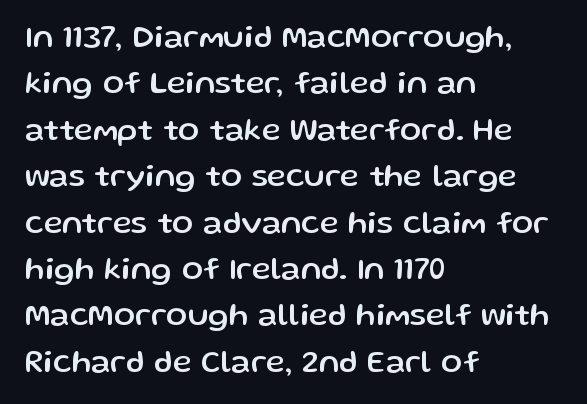
The image shows 32 px sans-serif type, upright; set left-aligned, normal line spacing (1.45x), normal letter spacing, not underlined; low stroke contrast and a medium x-height.
